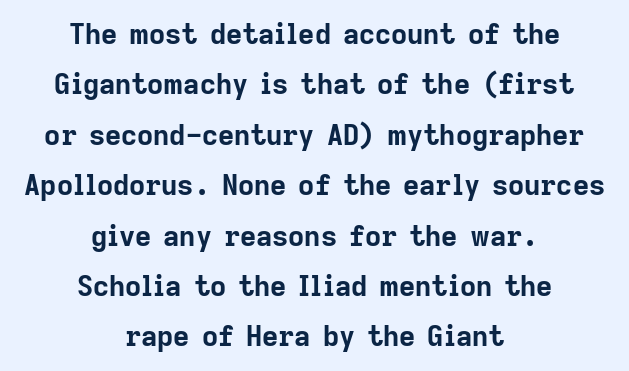
The image shows 28 px bold sans-serif type, upright; set centered, line spacing 1.8x, normal letter spacing, not underlined; low stroke contrast and a medium x-height.
